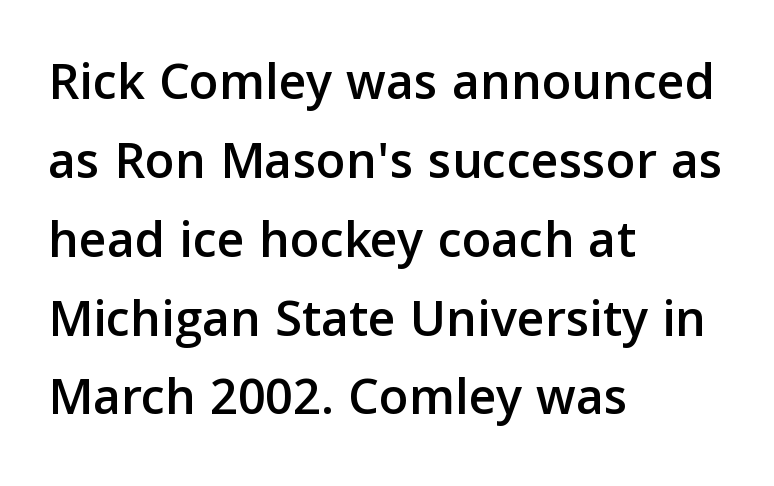
Caption: standard tracking, unaltered. Line beginnings align vertically; line endings do not. Do the letters lean? They stand straight. I'd call this a sans setting — the letters go barefoot. A clean baseline with only descenders dipping below it. The rendering uses a moderate line-height, typical for paragraphs.
